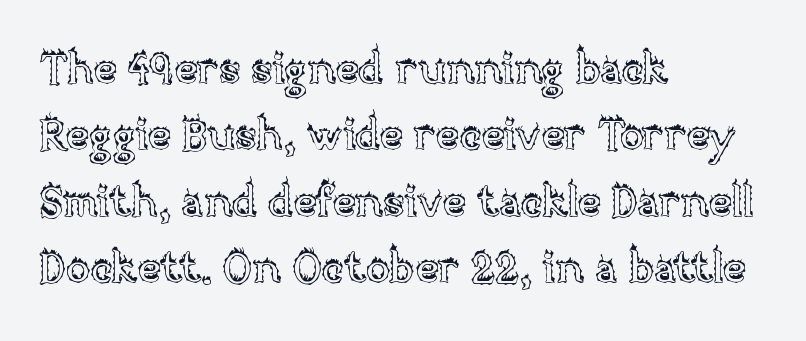
The image shows 44 px text type, upright; set left-aligned, normal line spacing (1.51x), normal letter spacing, not underlined; a large x-height.
